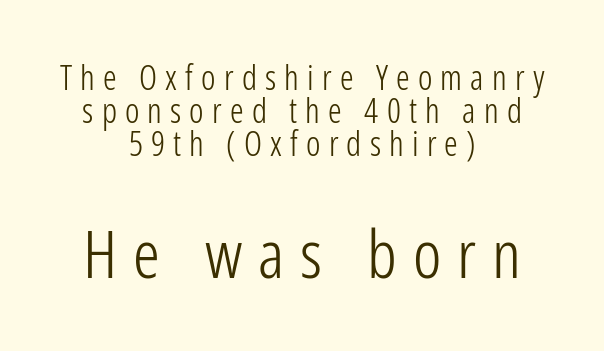
Baseline-to-baseline distance is barely more than the letter height. Horizontally, the lines are justified to the midpoint only. No italicization has been applied; the sample stays upright. Top chunk: small. Bottom chunk: large. Display-style spreading of the glyphs; the letterfit is very open. The passage shown is typed in a proportional face where columns would drift.
